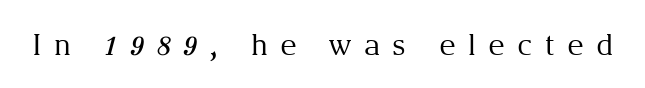
The image shows 29 px regular-weight serif type, upright; set unusually wide letter spacing (+0.42 em), not underlined; medium stroke contrast and a medium x-height.
